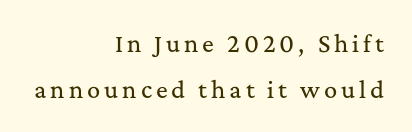
Q: Is the text italic (slanted)? A: No, it is upright.
Q: Is the text underlined? A: No.
Q: How is the paragraph aligned? A: Right-aligned.
Q: Is the spacing between lines tight, normal or loose? A: Loose.
